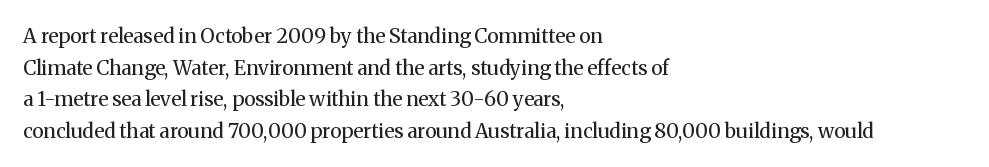
Q: Is the text bold? A: No.
Q: Is the text italic (slanted)? A: No, it is upright.
Q: Is the text underlined? A: No.
Q: How is the paragraph aligned? A: Left-aligned.
Q: Is the spacing between letters normal or unusually wide? A: Normal.
Q: Is the spacing between lines tight, normal or loose? A: Normal.
